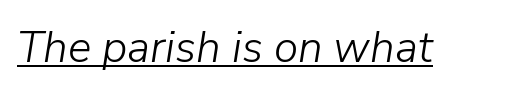
Q: Is the text bold? A: No.
Q: Is the text italic (slanted)? A: Yes, it leans right by about 9 degrees.
Q: Is the text underlined? A: Yes.
Q: Is the spacing between letters normal or unusually wide? A: Normal.
Q: Width (condensed, normal, or wide)? A: Normal.
Q: Stroke contrast? A: Low.
Q: x-height? A: Medium.
Q: Monospaced? A: No.
